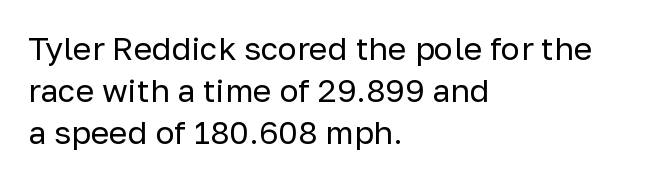
The image shows 32 px regular-weight sans-serif type, upright; set left-aligned, normal line spacing (1.31x), normal letter spacing, not underlined; low stroke contrast and a medium x-height.
